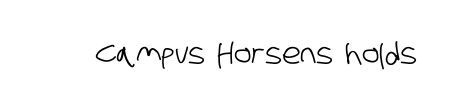
Varying glyph widths throughout — classic text-font behaviour. Nobody drew a line under any word here. Look at the bottom of the vertical strokes: they stop flat, with no serifs. Observe the ordinary spacing: letters are neighbours, not strangers.
